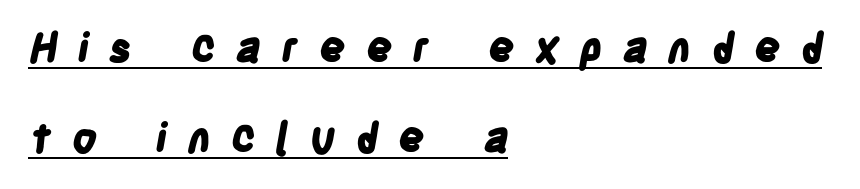
{"serif": "no", "bold": "yes", "weight": "bold", "width": "condensed", "stroke_contrast": "low", "x_height": "large", "monospaced": "no", "underline": "yes", "align": "left", "line_spacing": "loose", "line_spacing_ratio": 2.2, "letter_spacing": "wide", "letter_spacing_em": 0.49, "glyph_px": 41}
